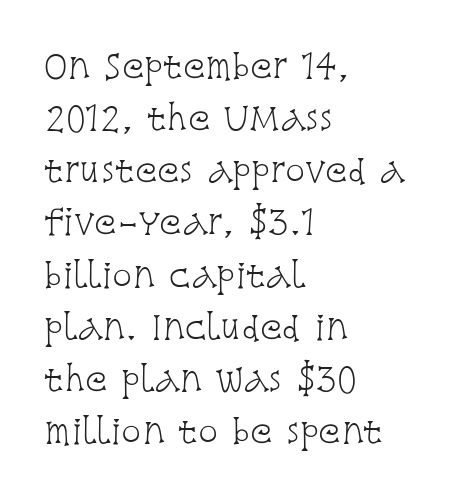
The image shows 33 px light, condensed serif type, upright; set left-aligned, normal line spacing (1.58x), normal letter spacing, not underlined; low stroke contrast and a large x-height.
